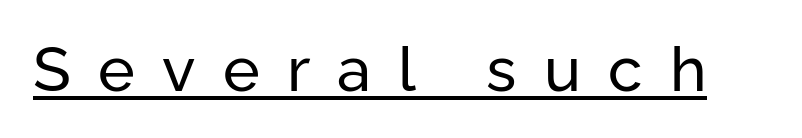
The image shows 62 px regular-weight sans-serif type, upright; set unusually wide letter spacing (+0.44 em), underlined; low stroke contrast and a medium x-height.
